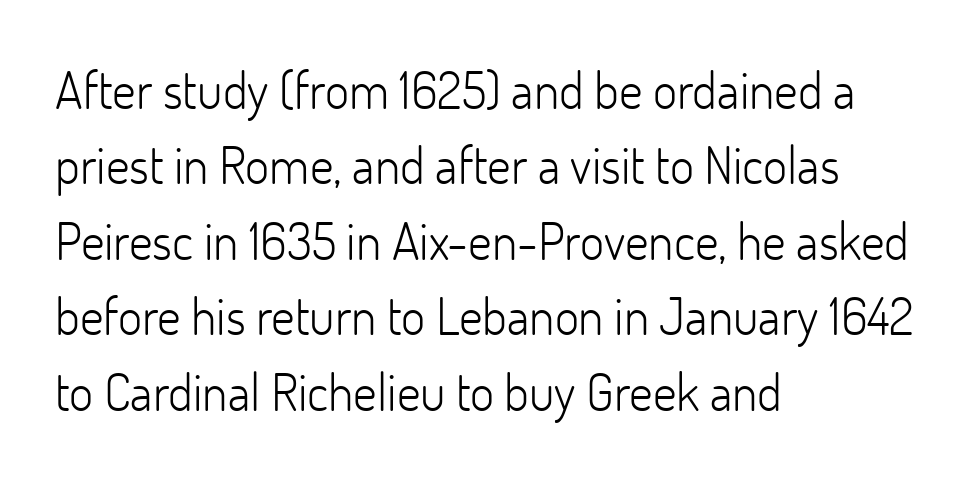
Unbolded letterforms with no extra heft. Note the varied advance widths — an 'i' is clearly narrower than an 'm'. Glyph-to-glyph distance matches everyday printed text. Each row of text sits above clean, open space. Do the letters lean? They stand straight.
